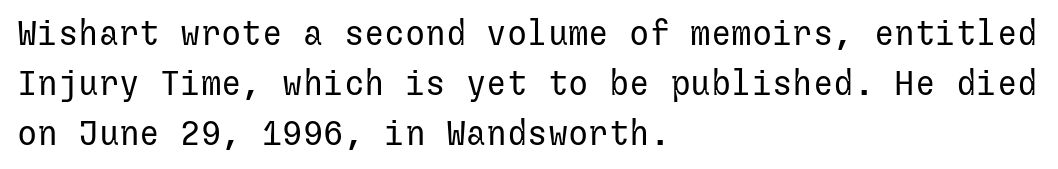
{"serif": "no", "italic": "no", "bold": "no", "weight": "regular", "width": "normal", "stroke_contrast": "low", "x_height": "medium", "underline": "no", "align": "left", "line_spacing": "normal", "line_spacing_ratio": 1.47, "letter_spacing": "normal", "letter_spacing_em": 0.0, "glyph_px": 34}
